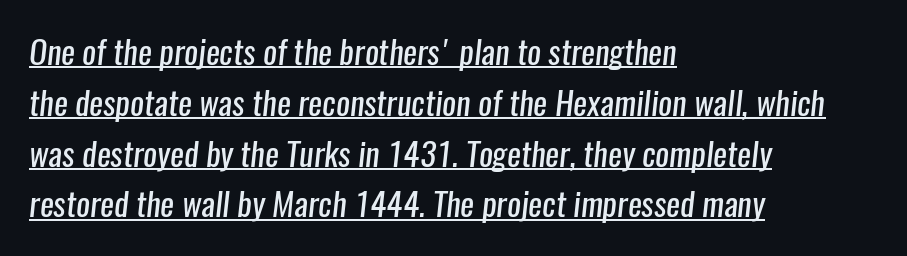
The image shows 33 px regular-weight, condensed sans-serif type; set left-aligned, normal line spacing (1.54x), normal letter spacing, underlined; low stroke contrast and a medium x-height.
